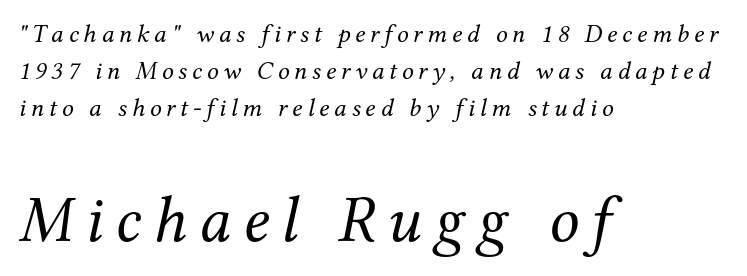
{"serif": "yes", "italic": "yes", "lean": "right", "slant_degrees": 12, "bold": "no", "weight": "regular", "width": "normal", "stroke_contrast": "medium", "x_height": "medium", "monospaced": "no", "underline": "no", "align": "left", "line_spacing": "normal", "line_spacing_ratio": 1.42, "larger_block": "second", "size_ratio": 2.54, "glyph_px": 66}
